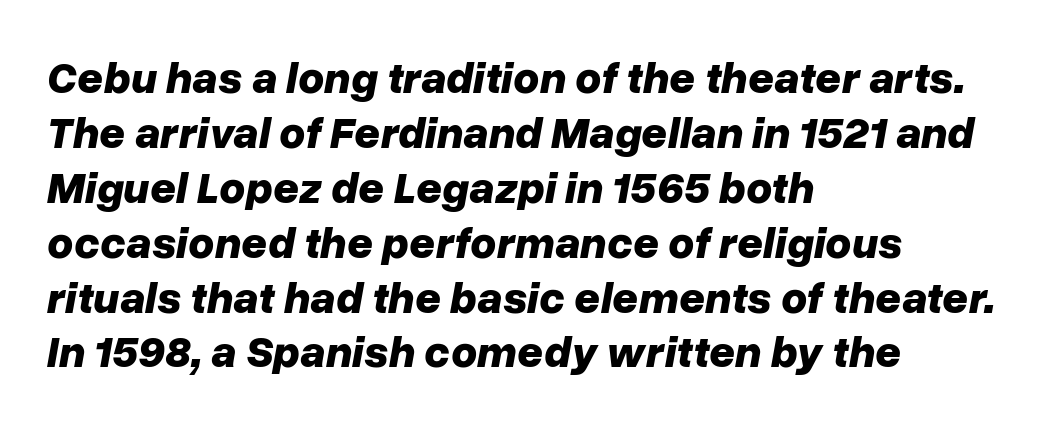
The image shows 45 px bold type, italic (leaning right); set left-aligned, line spacing 1.22x, normal letter spacing, not underlined; low stroke contrast and a medium x-height.
